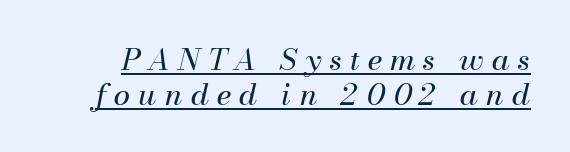
{"italic": "yes", "lean": "right", "slant_degrees": 13, "bold": "no", "weight": "regular", "width": "normal", "stroke_contrast": "medium", "x_height": "small", "monospaced": "no", "underline": "yes", "line_spacing_ratio": 1.18, "letter_spacing": "wide", "letter_spacing_em": 0.27, "glyph_px": 30}
